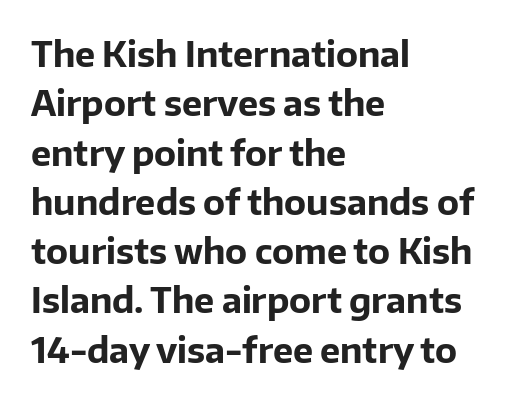
Caption: standard tracking, unaltered. Compared with a centered layout, this one pins lines to the left instead. Type style note: lacks serifs. No word sits above an underline. The rendering uses a bold face; every stroke is thick and dark. Looks like regular typesetting: each glyph gets only the width it needs.
